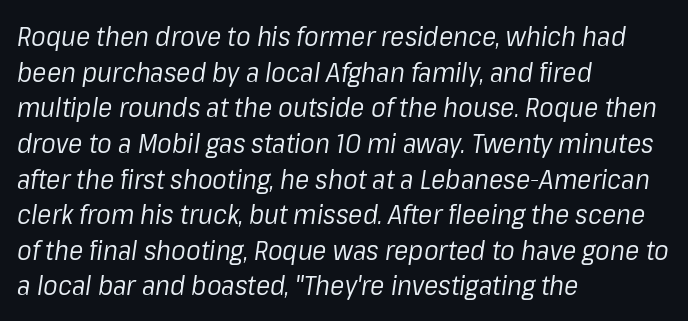
Q: Is the text bold? A: No.
Q: Is the text italic (slanted)? A: Yes, it leans right by about 8 degrees.
Q: Is the text underlined? A: No.
Q: How is the paragraph aligned? A: Left-aligned.
Q: Is the spacing between letters normal or unusually wide? A: Normal.
Q: Is the spacing between lines tight, normal or loose? A: Normal.
